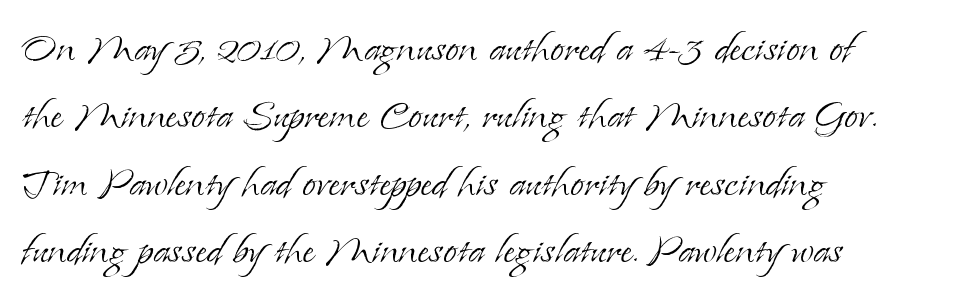
{"serif": "yes", "bold": "no", "weight": "light", "width": "normal", "stroke_contrast": "low", "x_height": "small", "monospaced": "no", "underline": "no", "align": "left", "line_spacing": "normal", "line_spacing_ratio": 1.35, "letter_spacing": "normal", "letter_spacing_em": 0.0, "glyph_px": 50}
